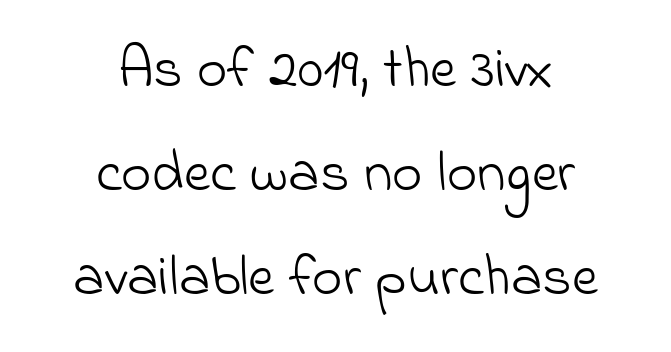
{"serif": "no", "bold": "no", "weight": "light", "width": "normal", "stroke_contrast": "low", "x_height": "small", "monospaced": "no", "underline": "no", "align": "center", "line_spacing_ratio": 1.79, "letter_spacing": "normal", "letter_spacing_em": 0.0, "glyph_px": 58}
